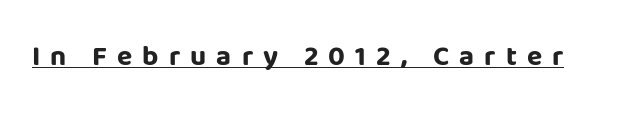
Descenders here cross a horizontal rule under the line. The glyphs in this specimen are sans serif. Pretty heavy lettering here — definitely bold. Letter spacing: wide. Style check: upright.
